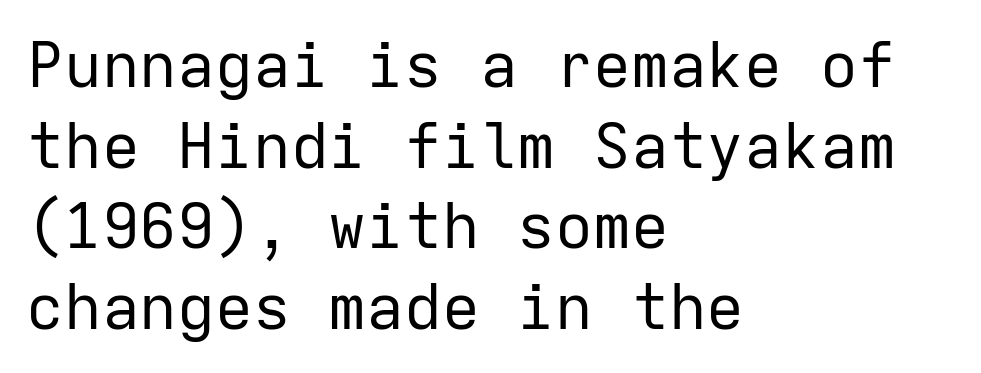
The image shows 63 px regular-weight sans-serif type, upright, monospaced; set left-aligned, normal line spacing (1.28x), normal letter spacing, not underlined; low stroke contrast and a medium x-height.
